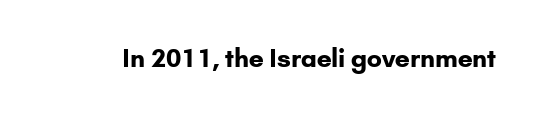
The image shows 25 px bold type, upright; set normal letter spacing, not underlined.
